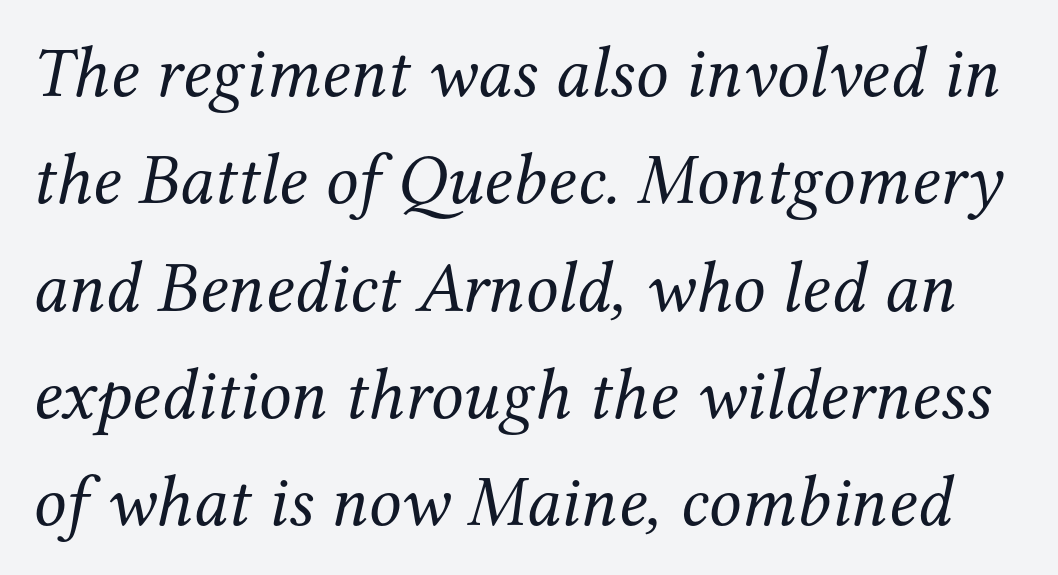
The strokes are not fattened; the text isn't bold. A bare baseline throughout the passage. Typographically, this falls in the serif category. The line texture is even and compact thanks to regular tracking.
